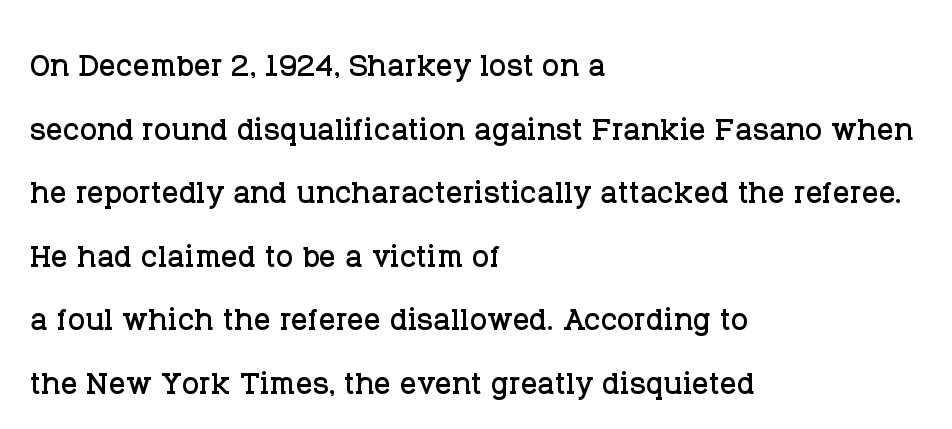
{"serif": "yes", "italic": "no", "width": "normal", "stroke_contrast": "low", "x_height": "large", "monospaced": "no", "underline": "no", "align": "left", "line_spacing": "normal", "line_spacing_ratio": 1.55, "letter_spacing": "normal", "letter_spacing_em": 0.0, "glyph_px": 41}
